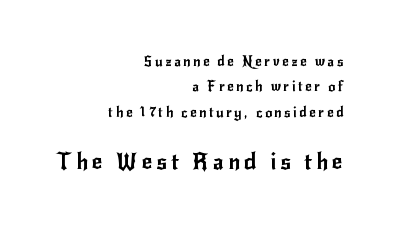
The image shows 23 px text type, upright; set right-aligned, line spacing 1.82x, not underlined; the second (bottom) block is 1.64x larger.
